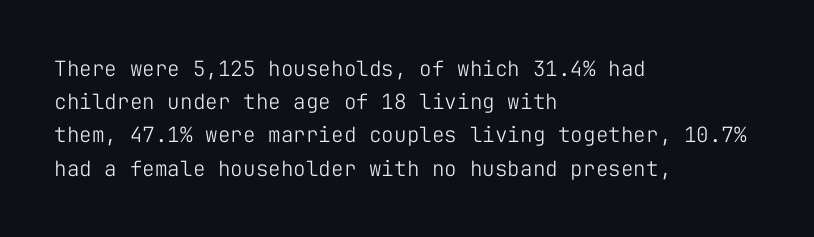
{"italic": "no", "bold": "no", "underline": "no", "align": "left", "line_spacing": "normal", "line_spacing_ratio": 1.58, "letter_spacing": "normal", "letter_spacing_em": 0.0, "glyph_px": 21}
